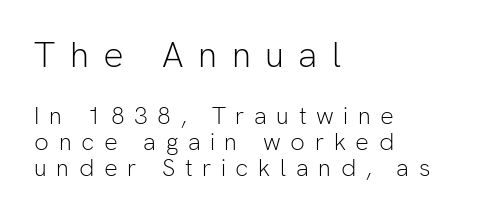
The paragraph shown leans on its left margin. The designer dialed line spacing down below the default. Type style note: lacks serifs. Here the designer chose a conventional face with non-uniform glyph widths. Each word looks stretched out because of the extra space between its letters.
